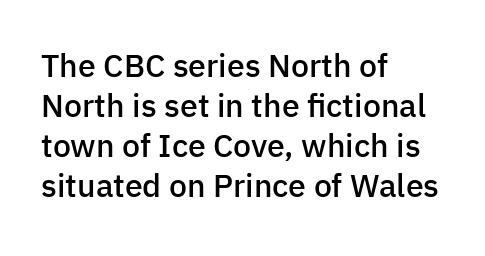
Think of a printed novel: that variable character pitch is what you see here. Semibold letterforms, between regular and bold. Is the block centered? No — it sits flush against the left margin. Regarding leading, the lines here are spaced in the standard way.
